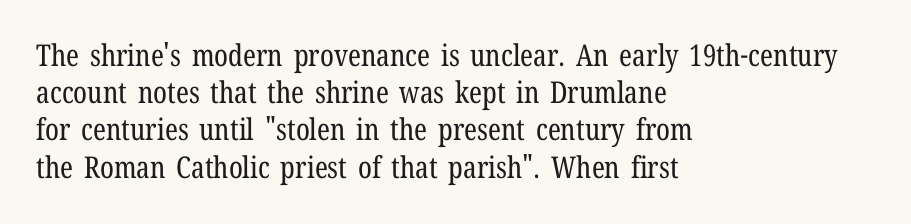
The image shows 30 px regular-weight, condensed serif type, upright; set left-aligned, line spacing 1.24x, normal letter spacing, not underlined; low stroke contrast and a medium x-height.
